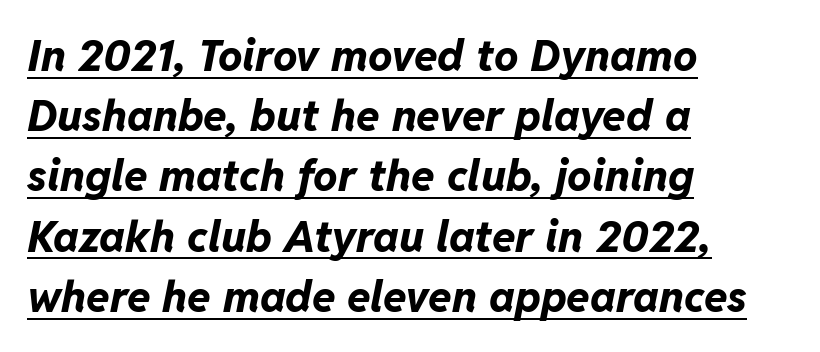
{"italic": "yes", "lean": "right", "slant_degrees": 11, "bold": "yes", "weight": "bold", "width": "normal", "stroke_contrast": "low", "x_height": "medium", "monospaced": "no", "underline": "yes", "align": "left", "line_spacing": "normal", "line_spacing_ratio": 1.4, "letter_spacing": "normal", "letter_spacing_em": 0.0, "glyph_px": 43}
